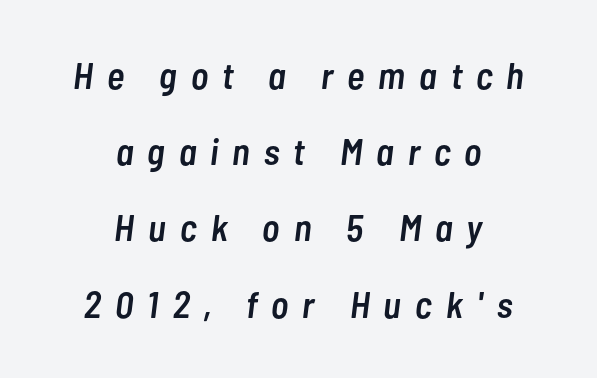
Q: Is the text bold? A: Semi-bold.
Q: Is the text italic (slanted)? A: Yes, it leans right by about 7 degrees.
Q: Is the text underlined? A: No.
Q: How is the paragraph aligned? A: Centered.
Q: Is the spacing between letters normal or unusually wide? A: Unusually wide.
Q: Is the spacing between lines tight, normal or loose? A: Loose.
Q: Width (condensed, normal, or wide)? A: Condensed.
Q: Stroke contrast? A: Low.
Q: x-height? A: Medium.
Q: Monospaced? A: No.
